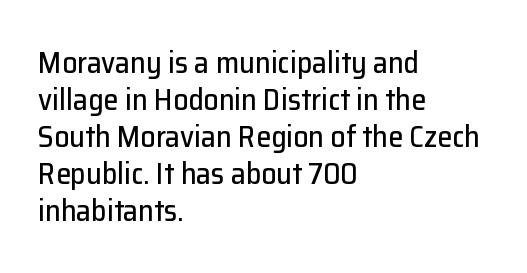
Q: Is the text italic (slanted)? A: No, it is upright.
Q: Is the typeface a serif or a sans-serif typeface? A: Sans-serif.
Q: Is the text underlined? A: No.
Q: How is the paragraph aligned? A: Left-aligned.
Q: Is the spacing between letters normal or unusually wide? A: Normal.
Q: Width (condensed, normal, or wide)? A: Normal.
Q: Stroke contrast? A: Low.
Q: x-height? A: Medium.
Q: Monospaced? A: No.
